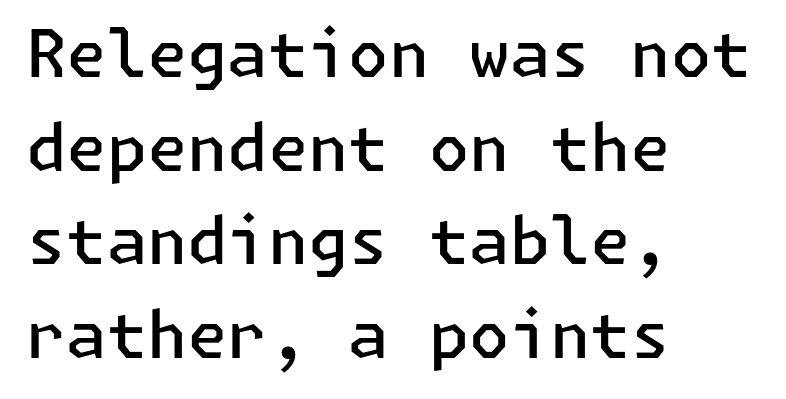
The image shows 65 px semibold sans-serif type, upright; set left-aligned, normal line spacing (1.44x), normal letter spacing, not underlined; low stroke contrast and a medium x-height.
